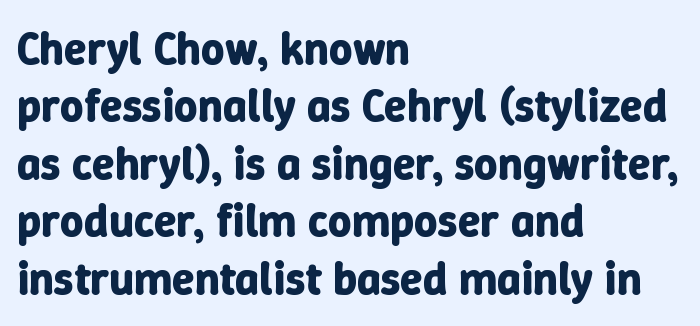
The image shows 46 px bold type, upright; set left-aligned, normal line spacing (1.25x), normal letter spacing, not underlined; low stroke contrast and a medium x-height.
